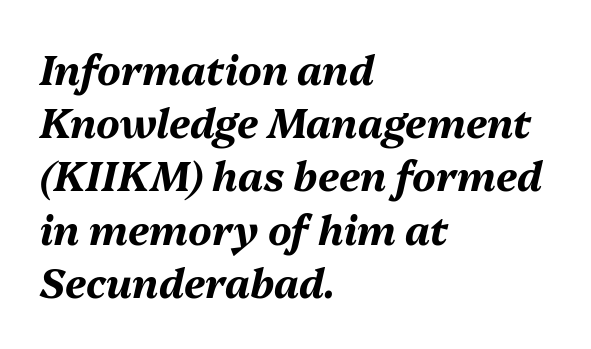
Looks like regular typesetting: each glyph gets only the width it needs. The vertical gap from one line to the next is medium. Notice how the passage keeps a crisp vertical edge on the left only. Anything drawn beneath the words? Only blank space. Rendered with sloped, italic letterforms.
